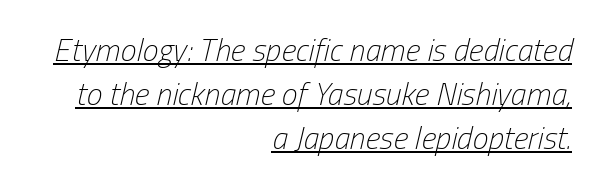
The image shows 32 px light, condensed type, italic (leaning right); set right-aligned, normal line spacing (1.37x), normal letter spacing, underlined; low stroke contrast and a medium x-height.
